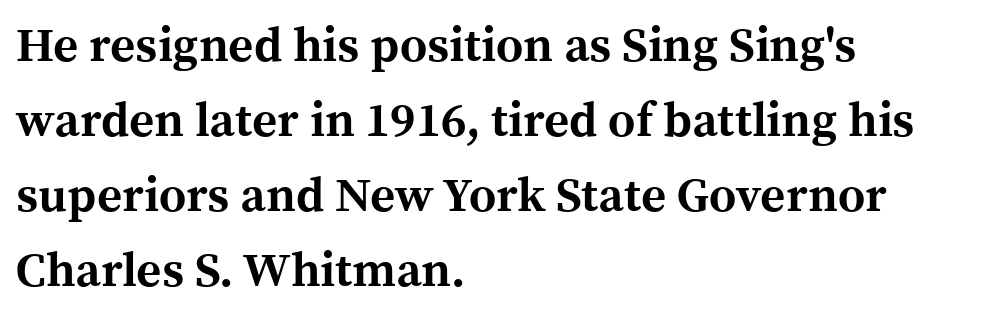
Q: Is the text bold? A: Yes.
Q: Is the text italic (slanted)? A: No, it is upright.
Q: Is the typeface a serif or a sans-serif typeface? A: Serif.
Q: Is the text underlined? A: No.
Q: How is the paragraph aligned? A: Left-aligned.
Q: Is the spacing between letters normal or unusually wide? A: Normal.
Q: Is the spacing between lines tight, normal or loose? A: Normal.
Q: Width (condensed, normal, or wide)? A: Normal.
Q: x-height? A: Medium.
Q: Monospaced? A: No.
